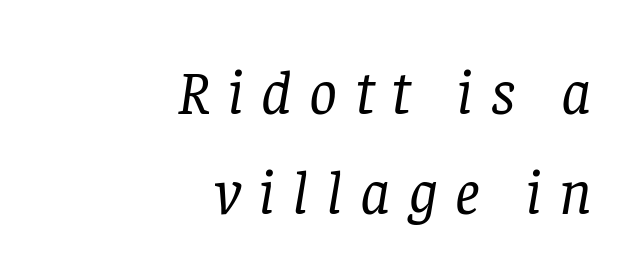
A normal amount of white space separates one row of letters from the next. Think standard paragraph weight, or any step lighter than that. You could not count columns in this text — the font is proportionally spaced. Small tapered or slab feet sit at the stroke ends, so this counts as serif.
